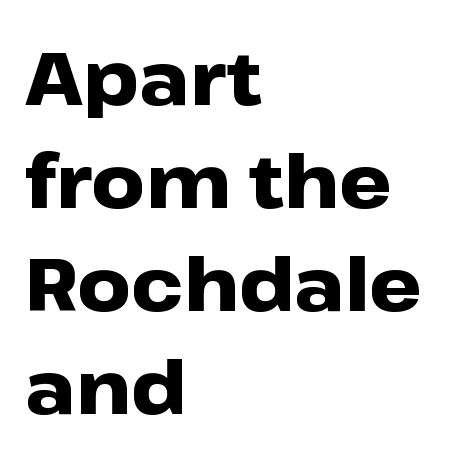
The image shows 74 px heavy, wide sans-serif type, upright; set left-aligned, normal line spacing (1.39x), normal letter spacing, not underlined; low stroke contrast and a medium x-height.
